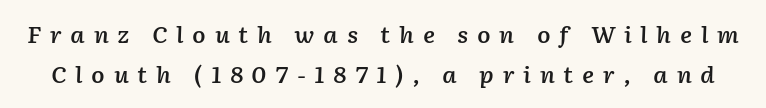
The strip under each line holds only bare page. The glyphs have the mass of a demibold cut, below bold. Is the letter spacing exaggerated? Yes — the characters are pushed far apart. The rendering applies a slant to the glyphs.
